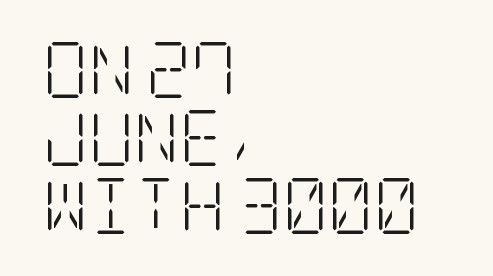
Default kerning and tracking; the words read as compact shapes. Plain, unruled lines of type. Horizontally, the lines are justified to the leading edge only. The letters carry serifs — small finishing strokes at the ends of their stems.
